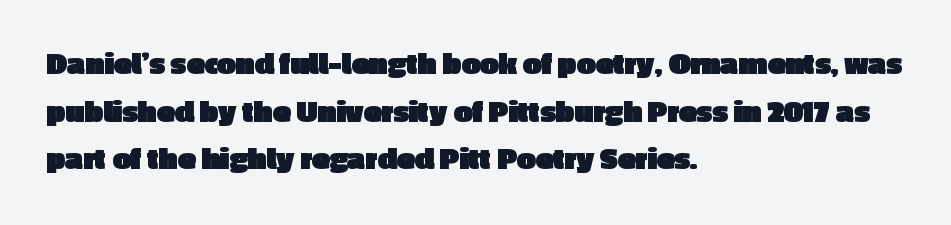
The image shows 33 px heavy sans-serif type, upright; set left-aligned, normal line spacing (1.44x), normal letter spacing, not underlined; a medium x-height.
